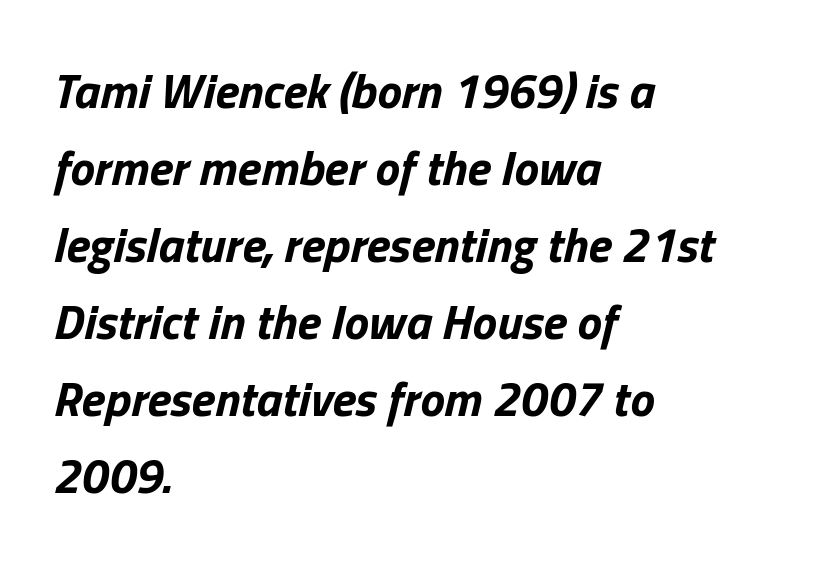
The face used here is rendered with its standard letterfit. Reading down the column, the eye jumps a familiar distance to each next line. Reading down the block, your eye returns to a fixed left position each line. These lines were composed using italics. A dark, heavy texture on the line: the type is bold. Do the characters align in a grid? No, the font is proportional.
